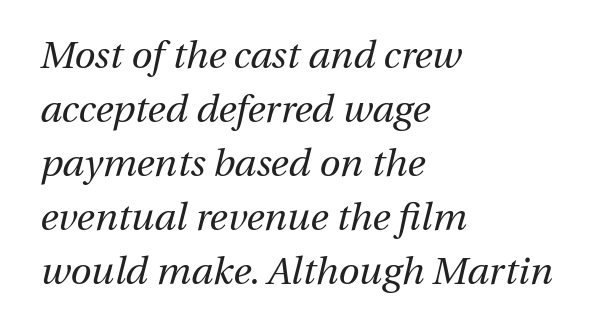
Descenders hang freely into open space. If you drew a line through each stem, it would be angled. You could call the tracking neutral — neither tight nor loose. A normal amount of white space separates one row of letters from the next. Typeset ragged right — the left edge is the straight one.
